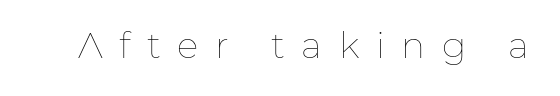
Q: Is the text bold? A: No.
Q: Is the text italic (slanted)? A: No, it is upright.
Q: Is the text underlined? A: No.
Q: Is the spacing between letters normal or unusually wide? A: Unusually wide.
Q: Width (condensed, normal, or wide)? A: Normal.
Q: Stroke contrast? A: Low.
Q: x-height? A: Medium.
Q: Monospaced? A: No.
